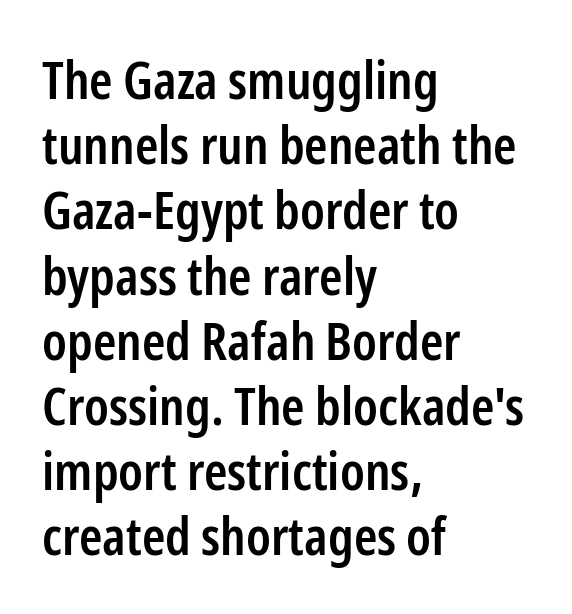
{"serif": "no", "italic": "no", "bold": "semi", "weight": "semibold", "width": "condensed", "stroke_contrast": "low", "x_height": "medium", "monospaced": "no", "underline": "no", "align": "left", "line_spacing_ratio": 1.23, "letter_spacing": "normal", "letter_spacing_em": 0.0, "glyph_px": 53}
